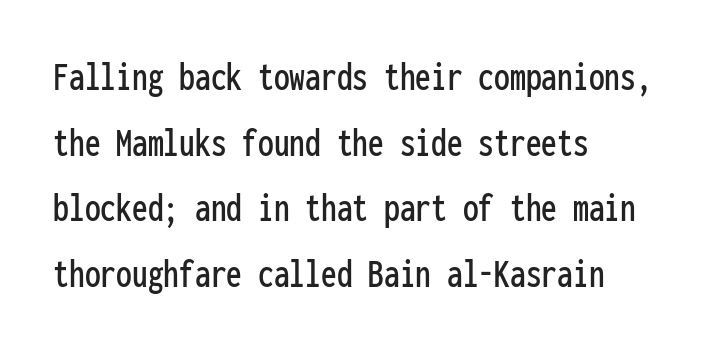
{"serif": "no", "italic": "no", "width": "condensed", "stroke_contrast": "low", "x_height": "medium", "monospaced": "yes", "underline": "no", "align": "left", "line_spacing": "normal", "line_spacing_ratio": 1.56, "letter_spacing": "normal", "letter_spacing_em": 0.0, "glyph_px": 42}
